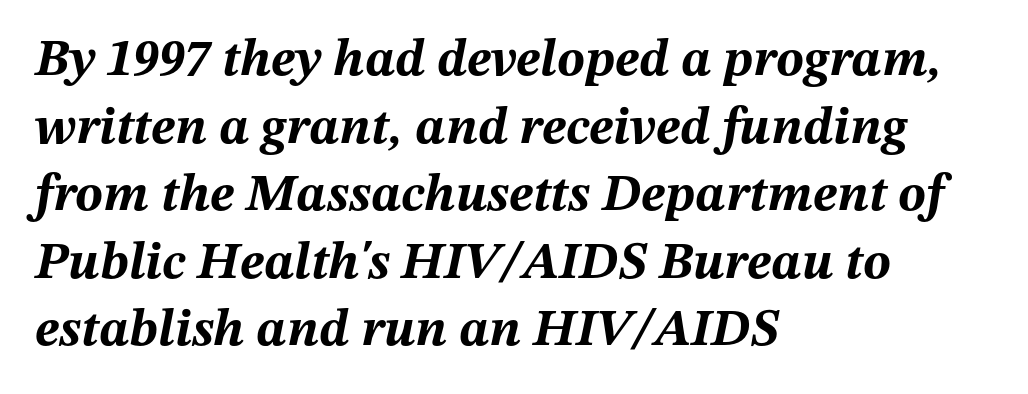
The image shows 52 px bold type, italic (leaning right); set left-aligned, normal line spacing (1.3x), normal letter spacing, not underlined; medium stroke contrast and a medium x-height.
